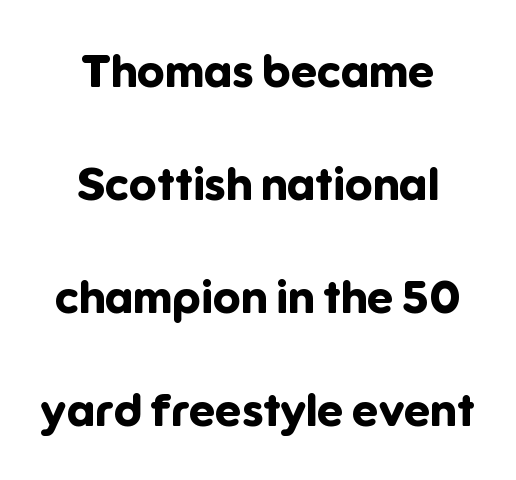
The image shows 46 px bold sans-serif type, upright; set centered, loose line spacing (2.46x), normal letter spacing, not underlined; low stroke contrast and a medium x-height.
